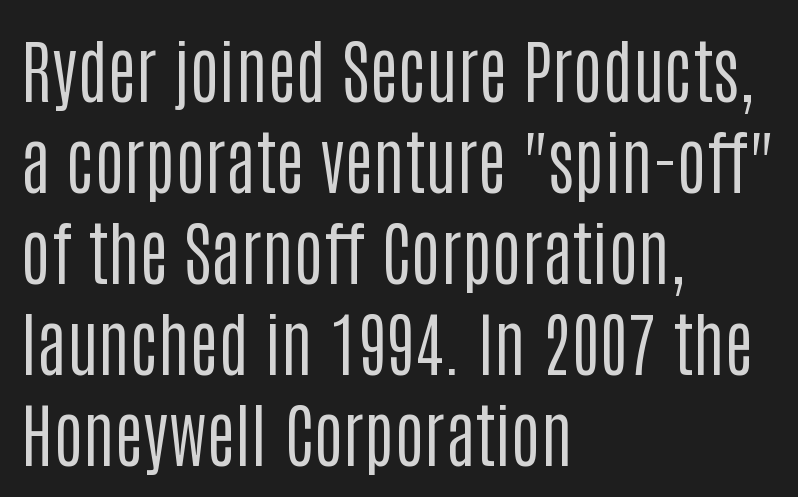
{"serif": "no", "italic": "no", "bold": "no", "weight": "regular", "width": "condensed", "stroke_contrast": "low", "x_height": "large", "monospaced": "no", "underline": "no", "align": "left", "line_spacing": "normal", "line_spacing_ratio": 1.3, "letter_spacing": "normal", "letter_spacing_em": 0.0, "glyph_px": 70}
